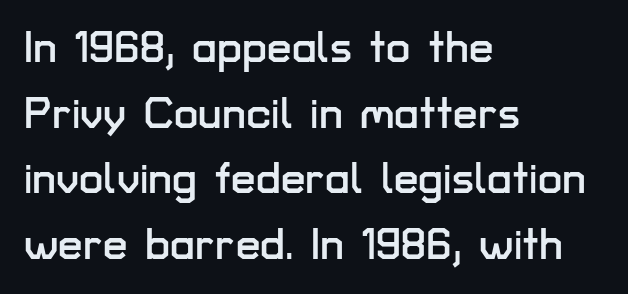
Q: Is the text italic (slanted)? A: No, it is upright.
Q: Is the typeface a serif or a sans-serif typeface? A: Sans-serif.
Q: Is the text underlined? A: No.
Q: How is the paragraph aligned? A: Left-aligned.
Q: Is the spacing between letters normal or unusually wide? A: Normal.
Q: Is the spacing between lines tight, normal or loose? A: Normal.
Q: Width (condensed, normal, or wide)? A: Normal.
Q: Stroke contrast? A: Low.
Q: x-height? A: Medium.
Q: Monospaced? A: No.
